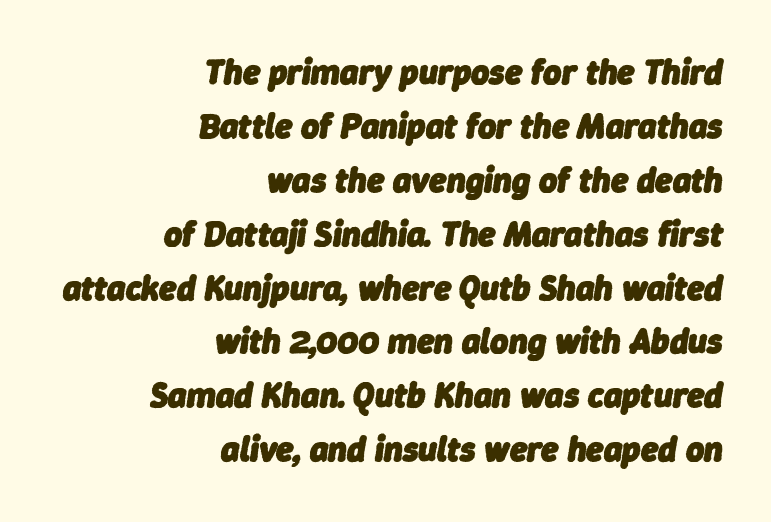
These lines stack with their right ends in a neat column. Normally led — the rows are evenly, conventionally spaced. Character widths vary here, with narrow letters taking less room than wide ones. Yep, that's italic — everything's leaning.
